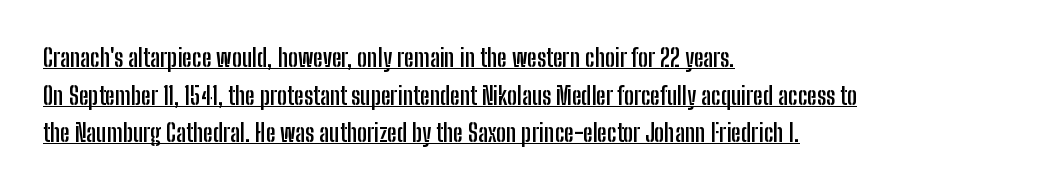
Unlike italic type, these characters show no tilt at all. Set as a true bold cut, around the 700 mark. Caption: multi-line text, flush left, ragged right. The typesetter has applied underlining to the passage shown. Short note: letters normally spaced. Regarding leading, the lines here are spaced in the standard way.
